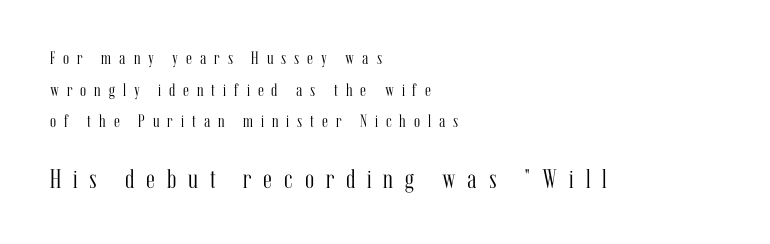
{"italic": "no", "bold": "no", "underline": "no", "align": "left", "line_spacing_ratio": 1.76, "letter_spacing": "wide", "letter_spacing_em": 0.44, "larger_block": "second", "size_ratio": 1.5, "glyph_px": 27}
